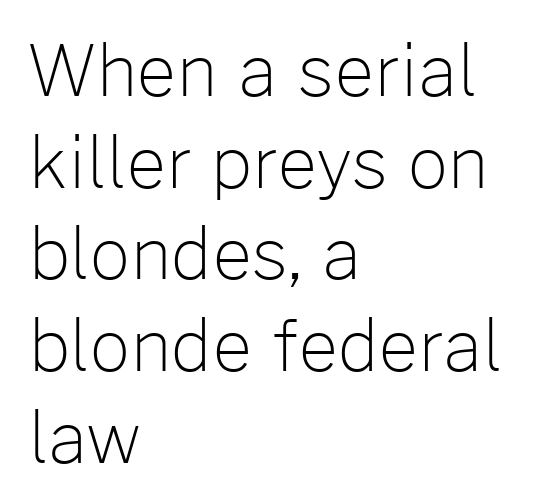
Q: Is the text bold? A: No.
Q: Is the text italic (slanted)? A: No, it is upright.
Q: Is the typeface a serif or a sans-serif typeface? A: Sans-serif.
Q: Is the text underlined? A: No.
Q: How is the paragraph aligned? A: Left-aligned.
Q: Is the spacing between letters normal or unusually wide? A: Normal.
Q: Is the spacing between lines tight, normal or loose? A: Normal.
Q: Width (condensed, normal, or wide)? A: Normal.
Q: Stroke contrast? A: Low.
Q: x-height? A: Medium.
Q: Monospaced? A: No.
